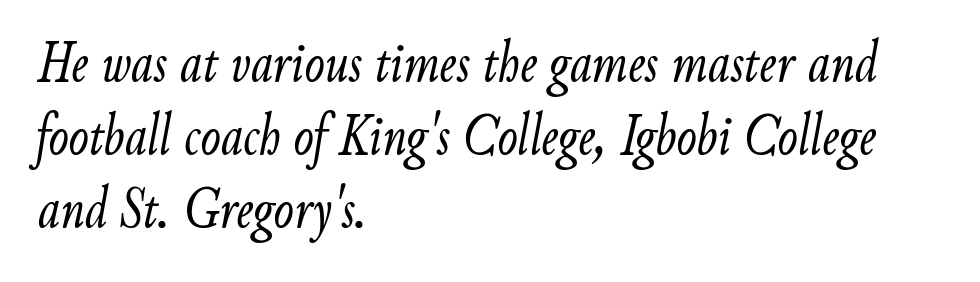
Q: Is the text bold? A: No.
Q: Is the text italic (slanted)? A: Yes, it leans right by about 9 degrees.
Q: Is the text underlined? A: No.
Q: How is the paragraph aligned? A: Left-aligned.
Q: Is the spacing between letters normal or unusually wide? A: Normal.
Q: Width (condensed, normal, or wide)? A: Condensed.
Q: Stroke contrast? A: Low.
Q: x-height? A: Small.
Q: Monospaced? A: No.
